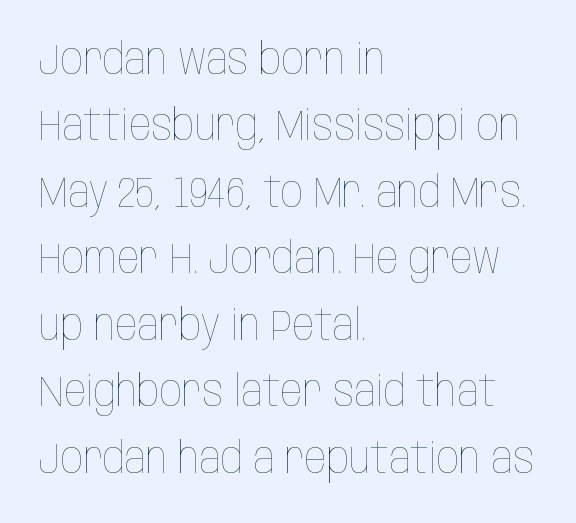
Note the varied advance widths — an 'i' is clearly narrower than an 'm'. Alignment: flush left. Words appear dense and cohesive because spacing is normal. Notice how descenders clear the ascenders below comfortably — that's standard leading. The gap between lines stays unmarked. Unbolded letterforms with no extra heft.
